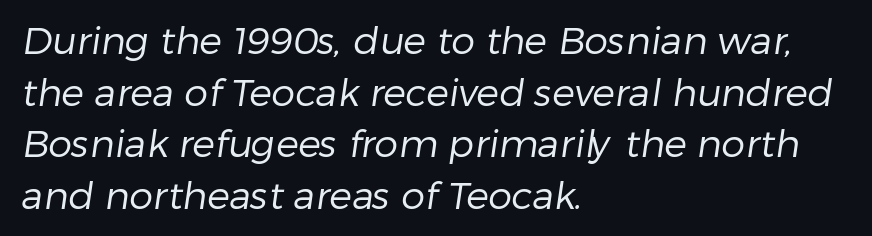
This reads as an unemphasized weight, regular at the heaviest. You could not count columns in this text — the font is proportionally spaced. Spacing between characters is what you'd get straight out of the box. The ragged edge is on the right, which tells us the setting is flush left. Does the type have serifs? No, each stem ends abruptly.
